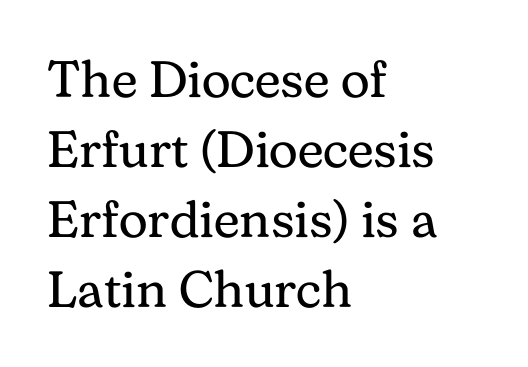
This sample has the flowing, uneven cadence of proportional lettering. The typeface has the unassuming heft of standard copy or less. The horizontal fit of the characters is conventional and even. A classic flush-left, rag-right setting is used for this passage.
